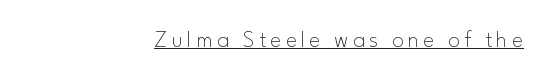
{"italic": "no", "bold": "no", "underline": "yes", "align": "right", "glyph_px": 24}
